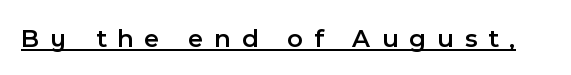
Q: Is the text bold? A: Semi-bold.
Q: Is the text italic (slanted)? A: No, it is upright.
Q: Is the text underlined? A: Yes.
Q: Is the spacing between letters normal or unusually wide? A: Unusually wide.
